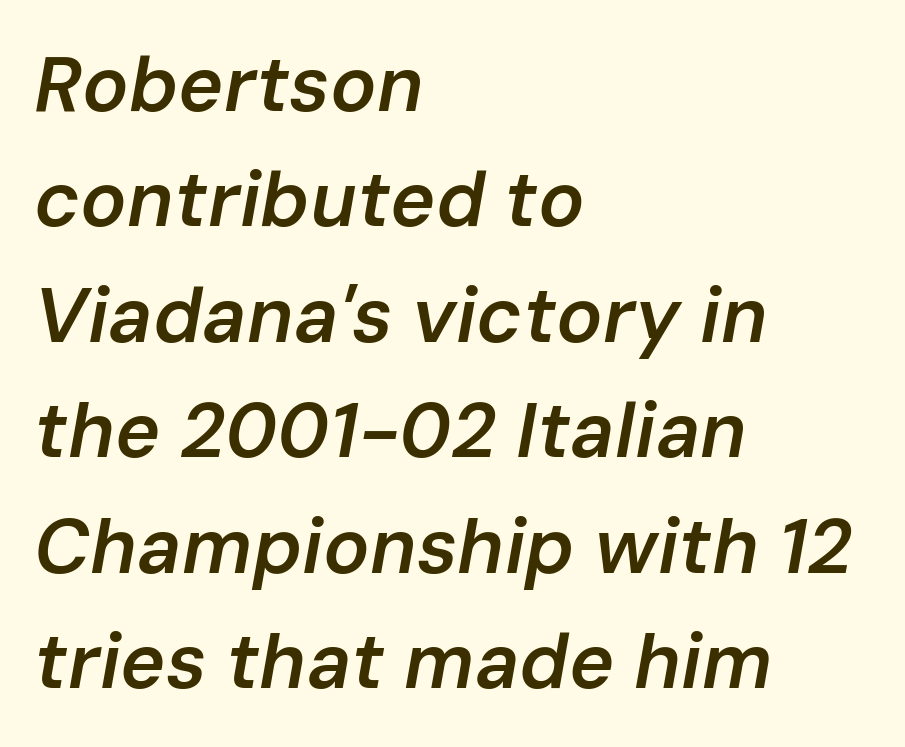
The passage shown stacks its lines at a standard gap. Observe the lean: these are italic letterforms. Descenders are the only things crossing below the line. These lines are rendered in a variable-pitch font. What weight is shown? A semibold, between regular and bold. Students, note that the glyphs here touch the page at normal intervals.
